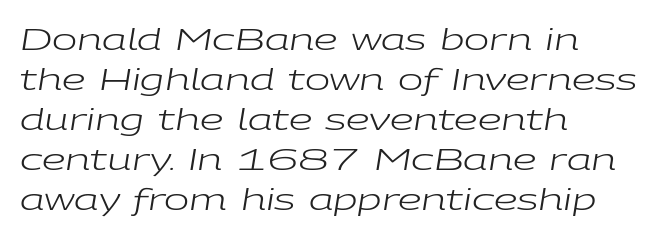
Q: Is the text bold? A: No.
Q: Is the text italic (slanted)? A: Yes, it leans right by about 9 degrees.
Q: Is the text underlined? A: No.
Q: How is the paragraph aligned? A: Left-aligned.
Q: Is the spacing between letters normal or unusually wide? A: Normal.
Q: Is the spacing between lines tight, normal or loose? A: Normal.
Q: Width (condensed, normal, or wide)? A: Wide.
Q: Stroke contrast? A: Low.
Q: x-height? A: Medium.
Q: Monospaced? A: No.
